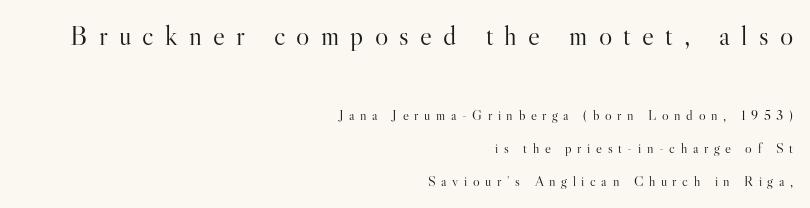
{"serif": "yes", "italic": "no", "bold": "no", "weight": "light", "width": "normal", "stroke_contrast": "high", "x_height": "small", "monospaced": "no", "underline": "no", "align": "right", "line_spacing": "loose", "line_spacing_ratio": 2.37, "letter_spacing": "wide", "letter_spacing_em": 0.4, "larger_block": "first", "size_ratio": 2.0, "glyph_px": 28}
